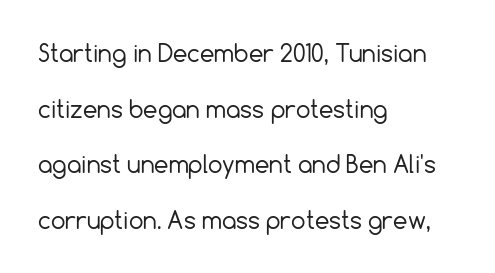
{"italic": "no", "bold": "no", "underline": "no", "align": "left", "line_spacing": "loose", "line_spacing_ratio": 2.42, "letter_spacing": "normal", "letter_spacing_em": 0.0, "glyph_px": 23}
